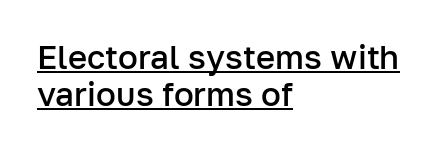
Q: Is the text bold? A: Semi-bold.
Q: Is the text italic (slanted)? A: No, it is upright.
Q: Is the typeface a serif or a sans-serif typeface? A: Sans-serif.
Q: Is the text underlined? A: Yes.
Q: How is the paragraph aligned? A: Left-aligned.
Q: Is the spacing between letters normal or unusually wide? A: Normal.
Q: Is the spacing between lines tight, normal or loose? A: Tight.
Q: Width (condensed, normal, or wide)? A: Normal.
Q: Stroke contrast? A: Low.
Q: x-height? A: Medium.
Q: Monospaced? A: No.
